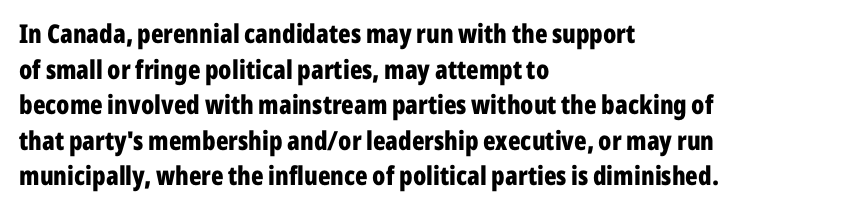
Q: Is the text bold? A: Yes.
Q: Is the text italic (slanted)? A: No, it is upright.
Q: Is the text underlined? A: No.
Q: How is the paragraph aligned? A: Left-aligned.
Q: Is the spacing between letters normal or unusually wide? A: Normal.
Q: Is the spacing between lines tight, normal or loose? A: Normal.
